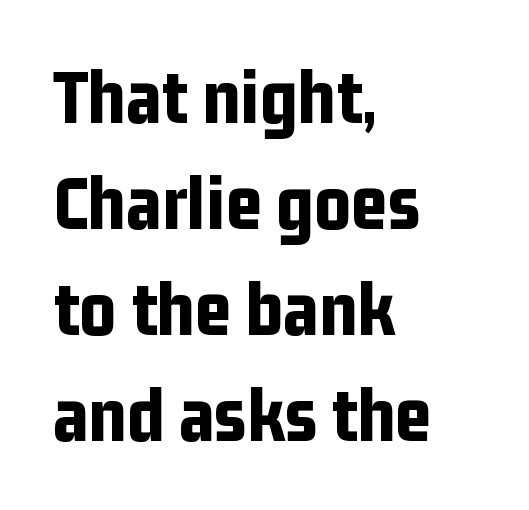
Does the weight exceed regular? Yes, all the way to bold. Between one letter and the next there's only the usual sliver of space. Just letters on the line, the space beneath them empty. A typesetter would call this proportional, since set widths differ per character. This sample is left-justified, so line endings fall wherever the words run out. The rendering uses a moderate line-height, typical for paragraphs.
